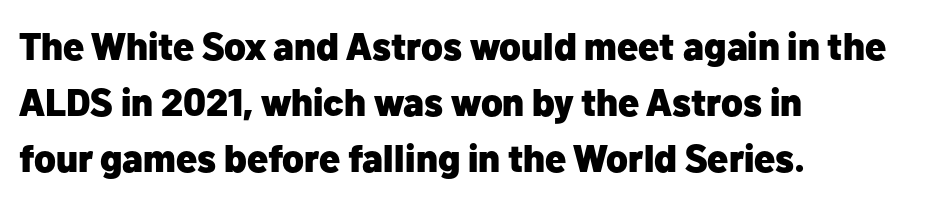
Q: Is the text bold? A: Yes.
Q: Is the text italic (slanted)? A: No, it is upright.
Q: Is the typeface a serif or a sans-serif typeface? A: Sans-serif.
Q: Is the text underlined? A: No.
Q: How is the paragraph aligned? A: Left-aligned.
Q: Is the spacing between letters normal or unusually wide? A: Normal.
Q: Is the spacing between lines tight, normal or loose? A: Normal.
Q: Width (condensed, normal, or wide)? A: Normal.
Q: Stroke contrast? A: Low.
Q: x-height? A: Medium.
Q: Monospaced? A: No.
